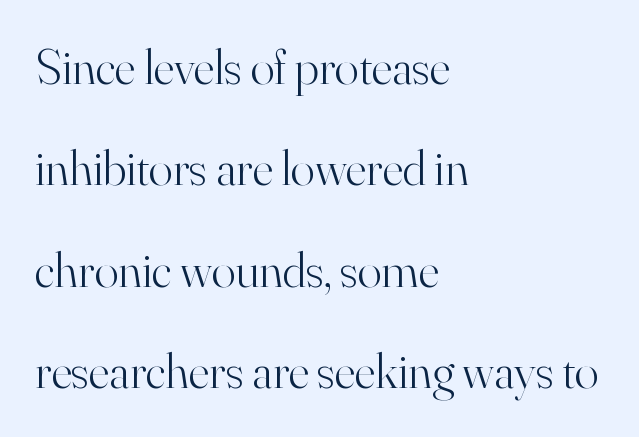
The string is rendered with underlining switched off. Each stroke keeps to a modest, everyday thickness or less. Upright lettering throughout. Spacing between characters is what you'd get straight out of the box. This sample has the flowing, uneven cadence of proportional lettering.
